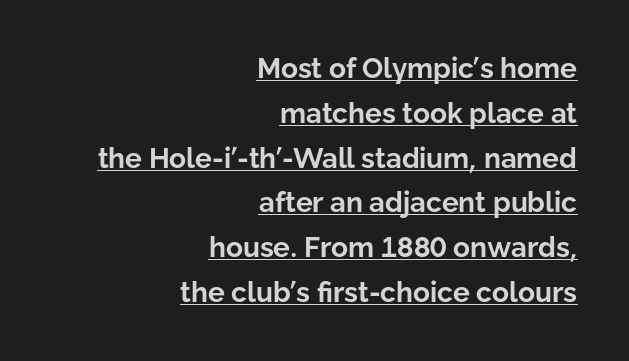
{"serif": "no", "italic": "no", "bold": "yes", "weight": "bold", "width": "normal", "stroke_contrast": "low", "x_height": "medium", "monospaced": "no", "underline": "yes", "align": "right", "line_spacing": "normal", "line_spacing_ratio": 1.6, "letter_spacing": "normal", "letter_spacing_em": 0.0, "glyph_px": 28}
